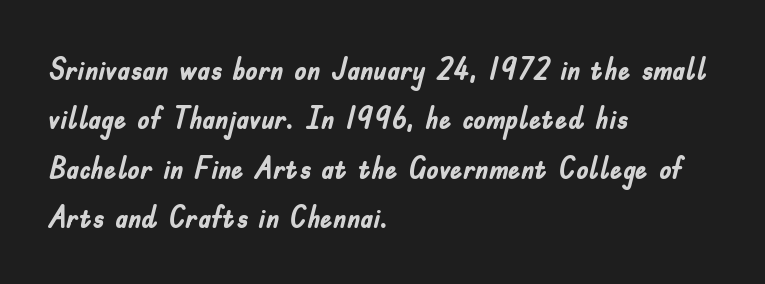
Examine the stroke ends and you'll find no serifs. Proportional: the letters do not fall into vertical columns. Thick stems and heavy bowls — unmistakably bold. In terms of leading, this rendering sits right in the middle.
